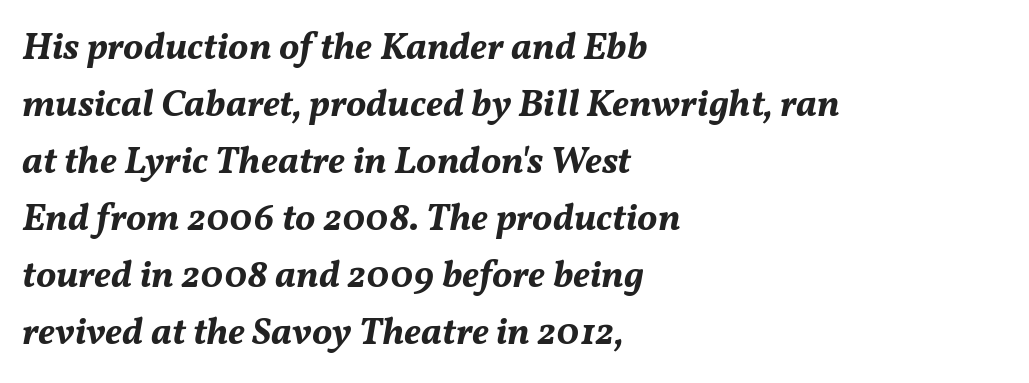
Q: Is the text bold? A: Yes.
Q: Is the text italic (slanted)? A: Yes, it leans right by about 11 degrees.
Q: Is the text underlined? A: No.
Q: How is the paragraph aligned? A: Left-aligned.
Q: Is the spacing between letters normal or unusually wide? A: Normal.
Q: Is the spacing between lines tight, normal or loose? A: Normal.
Q: Width (condensed, normal, or wide)? A: Normal.
Q: Stroke contrast? A: Medium.
Q: x-height? A: Medium.
Q: Monospaced? A: No.
